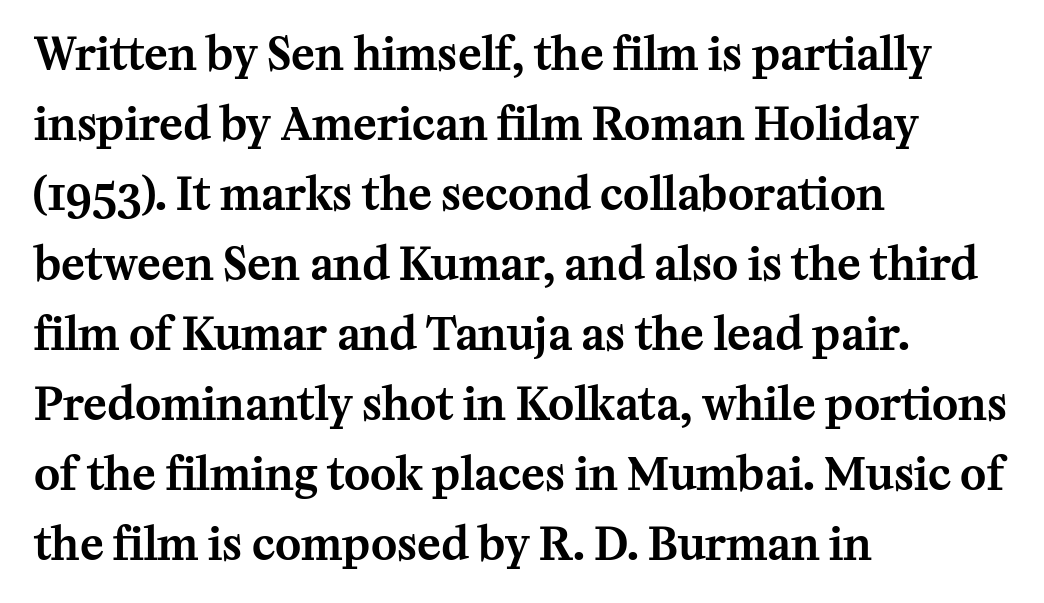
The image shows 44 px serif type, upright; set left-aligned, normal line spacing (1.59x), normal letter spacing, not underlined; medium stroke contrast and a medium x-height.
